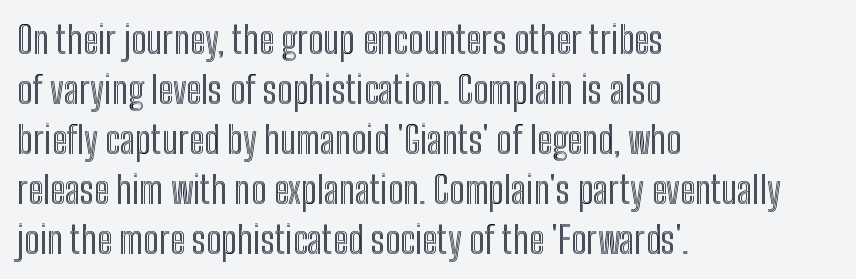
Q: Is the text italic (slanted)? A: No, it is upright.
Q: Is the text underlined? A: No.
Q: How is the paragraph aligned? A: Left-aligned.
Q: Is the spacing between letters normal or unusually wide? A: Normal.
Q: Is the spacing between lines tight, normal or loose? A: Normal.
Q: Width (condensed, normal, or wide)? A: Condensed.
Q: x-height? A: Medium.
Q: Monospaced? A: No.
